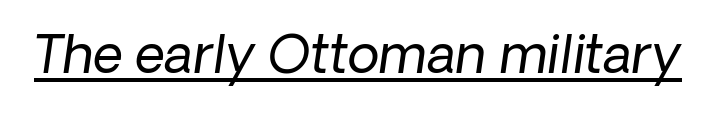
{"serif": "no", "bold": "no", "weight": "regular", "width": "normal", "stroke_contrast": "low", "x_height": "medium", "monospaced": "no", "underline": "yes", "letter_spacing": "normal", "letter_spacing_em": 0.0, "glyph_px": 52}
